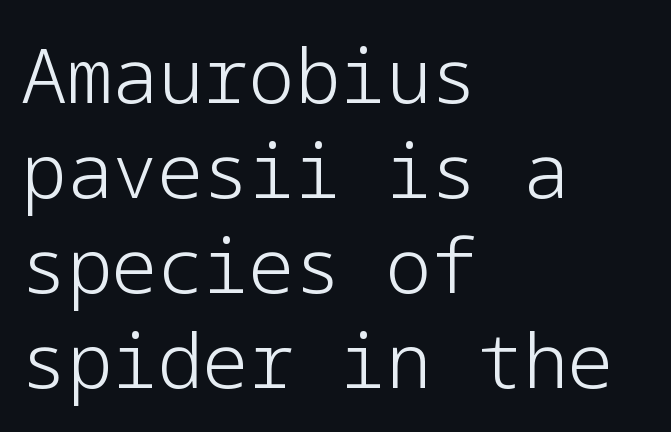
Q: Is the text bold? A: No.
Q: Is the text italic (slanted)? A: No, it is upright.
Q: Is the typeface a serif or a sans-serif typeface? A: Sans-serif.
Q: Is the text underlined? A: No.
Q: How is the paragraph aligned? A: Left-aligned.
Q: Is the spacing between letters normal or unusually wide? A: Normal.
Q: Is the spacing between lines tight, normal or loose? A: Normal.
Q: Width (condensed, normal, or wide)? A: Normal.
Q: Stroke contrast? A: Low.
Q: x-height? A: Medium.
